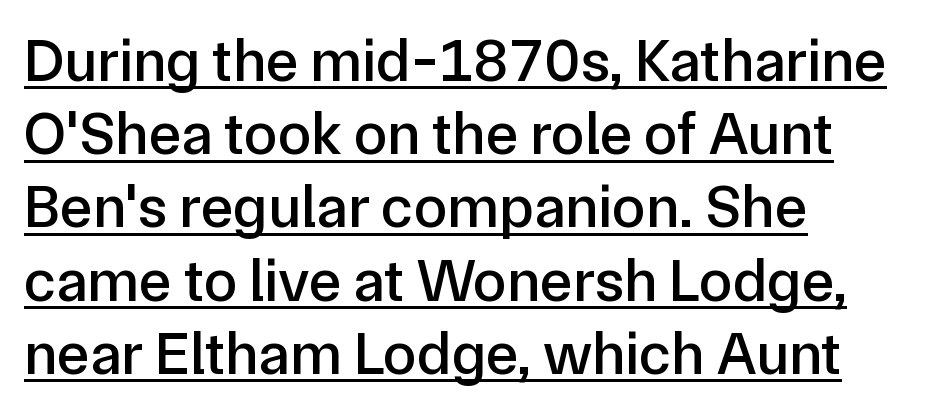
The image shows 61 px sans-serif type, upright; set left-aligned, line spacing 1.2x, normal letter spacing, underlined; low stroke contrast and a medium x-height.
